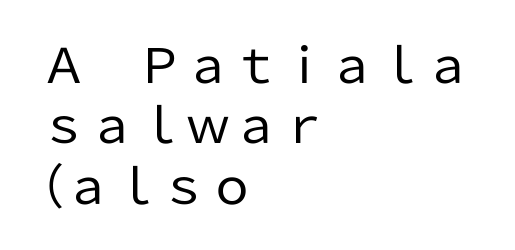
A clean baseline with only descenders dipping below it. You could not count columns in this text — the font is proportionally spaced. This rendering uses left alignment, leaving the right contour irregular. Words appear dense and cohesive because spacing is normal. The designer went with a sans here, leaving each stem footless. Weight: regular or lighter.
